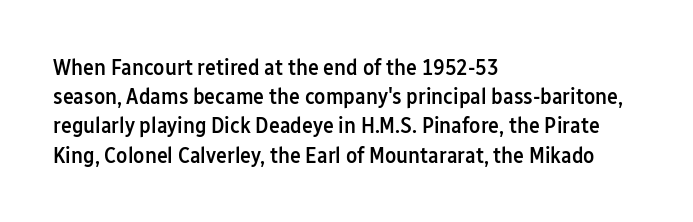
Q: Is the text bold? A: Semi-bold.
Q: Is the text italic (slanted)? A: No, it is upright.
Q: Is the text underlined? A: No.
Q: How is the paragraph aligned? A: Left-aligned.
Q: Is the spacing between letters normal or unusually wide? A: Normal.
Q: Is the spacing between lines tight, normal or loose? A: Normal.
